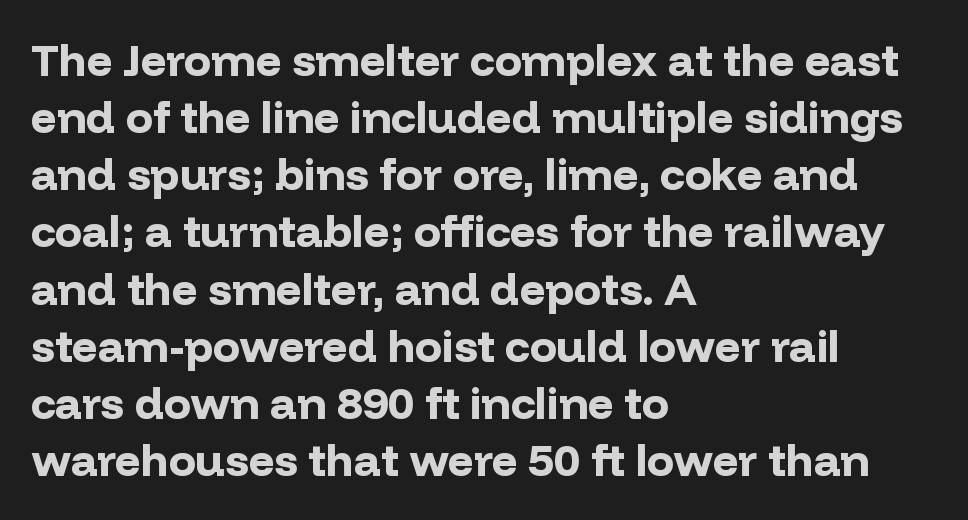
{"serif": "no", "italic": "no", "bold": "yes", "weight": "bold", "width": "normal", "stroke_contrast": "low", "x_height": "medium", "monospaced": "no", "underline": "no", "align": "left", "line_spacing": "normal", "line_spacing_ratio": 1.27, "letter_spacing": "normal", "letter_spacing_em": 0.0, "glyph_px": 45}
